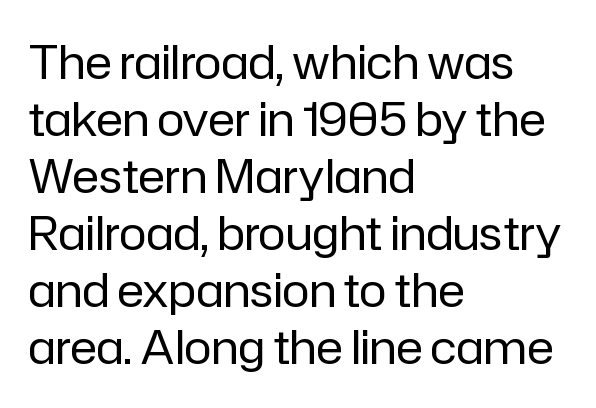
The image shows 46 px regular-weight sans-serif type, upright; set left-aligned, line spacing 1.24x, normal letter spacing, not underlined; low stroke contrast and a medium x-height.
